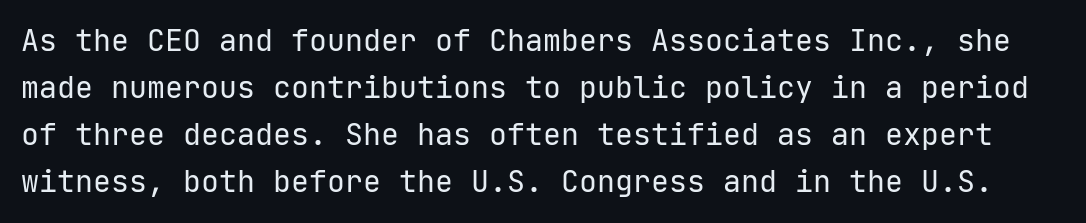
Q: Is the text bold? A: No.
Q: Is the text italic (slanted)? A: No, it is upright.
Q: Is the typeface a serif or a sans-serif typeface? A: Sans-serif.
Q: Is the text underlined? A: No.
Q: Is the spacing between letters normal or unusually wide? A: Normal.
Q: Is the spacing between lines tight, normal or loose? A: Normal.
Q: Width (condensed, normal, or wide)? A: Normal.
Q: Stroke contrast? A: Low.
Q: x-height? A: Medium.
Q: Monospaced? A: Yes.
